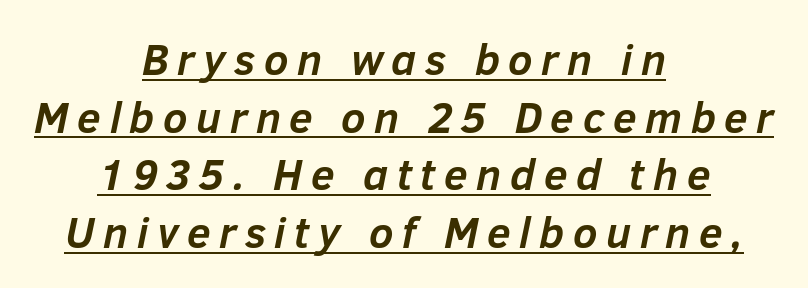
The image shows 43 px semibold type, italic (leaning right); set centered, normal line spacing (1.34x), unusually wide letter spacing (+0.2 em), underlined; low stroke contrast and a medium x-height.
